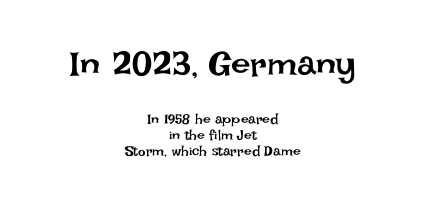
Q: Is the text bold? A: No.
Q: Is the text italic (slanted)? A: No, it is upright.
Q: Is the text underlined? A: No.
Q: How is the paragraph aligned? A: Centered.
Q: Is the spacing between letters normal or unusually wide? A: Normal.
Q: Is the spacing between lines tight, normal or loose? A: Tight.
Q: Which block of text is set in a larger size, the first (top) or the second (bottom)? A: The first (top) one.
Q: Width (condensed, normal, or wide)? A: Normal.
Q: Stroke contrast? A: Low.
Q: x-height? A: Large.
Q: Monospaced? A: No.
